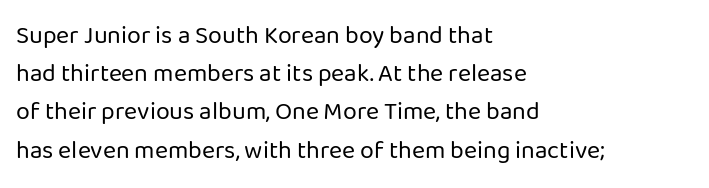
{"italic": "no", "bold": "no", "underline": "no", "align": "left", "line_spacing": "normal", "line_spacing_ratio": 1.53, "letter_spacing": "normal", "letter_spacing_em": 0.0, "glyph_px": 25}
